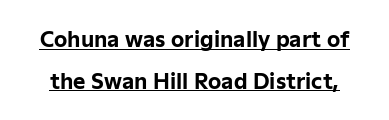
The rendering uses a large line-height, opening up the rows. The rendering keeps characters at their native spacing. Typographic density is high because the face is bold. This is the regular roman posture of the typeface.
